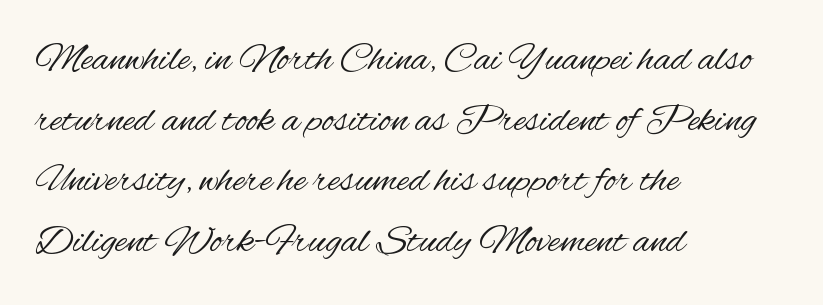
The image shows 41 px regular-weight, condensed sans-serif type; set left-aligned, normal line spacing (1.48x), normal letter spacing, not underlined; medium stroke contrast and a small x-height.
